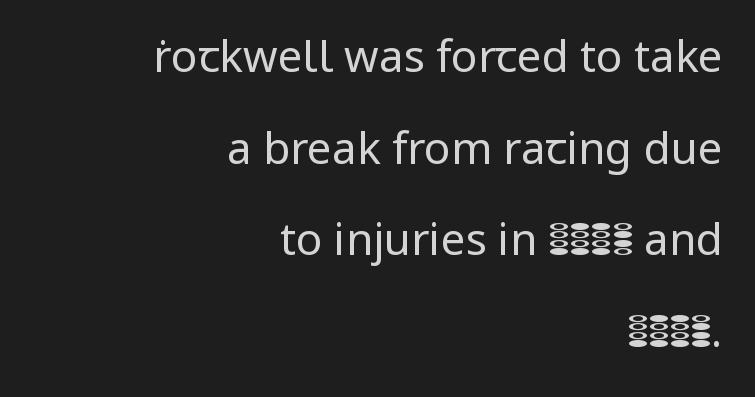
Q: Is the text bold? A: No.
Q: Is the text italic (slanted)? A: No, it is upright.
Q: Is the typeface a serif or a sans-serif typeface? A: Sans-serif.
Q: Is the text underlined? A: No.
Q: How is the paragraph aligned? A: Right-aligned.
Q: Is the spacing between letters normal or unusually wide? A: Normal.
Q: Is the spacing between lines tight, normal or loose? A: Loose.
Q: Width (condensed, normal, or wide)? A: Normal.
Q: Stroke contrast? A: Low.
Q: x-height? A: Medium.
Q: Monospaced? A: No.
